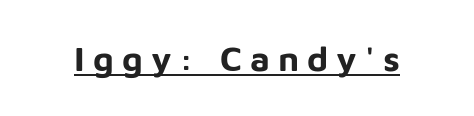
Letter spacing: wide. Is there an underline? Yes — a line sits under the letters. Character widths vary here, with narrow letters taking less room than wide ones. These words are printed bold, with thick strokes throughout.
